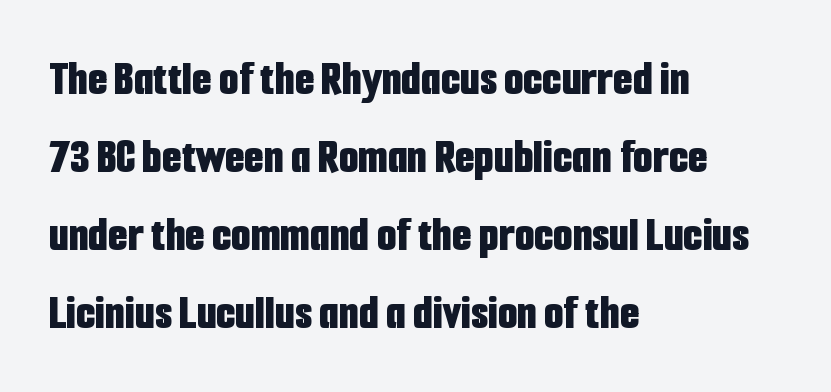
A classic flush-left, rag-right setting is used for this passage. Summary of weight: heavy, a full bold. Glyph-to-glyph distance matches everyday printed text. The line-height multiplier appears to be the usual default.
